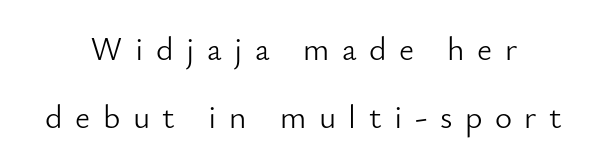
{"serif": "no", "italic": "no", "bold": "no", "weight": "light", "width": "normal", "stroke_contrast": "low", "x_height": "small", "monospaced": "no", "underline": "no", "align": "center", "line_spacing": "loose", "line_spacing_ratio": 2.05, "letter_spacing": "wide", "letter_spacing_em": 0.38, "glyph_px": 33}
